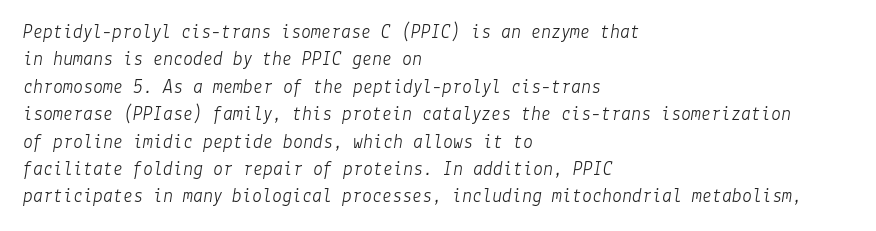
The image shows 20 px text type, italic (leaning right); set left-aligned, normal line spacing (1.37x), normal letter spacing, not underlined.
